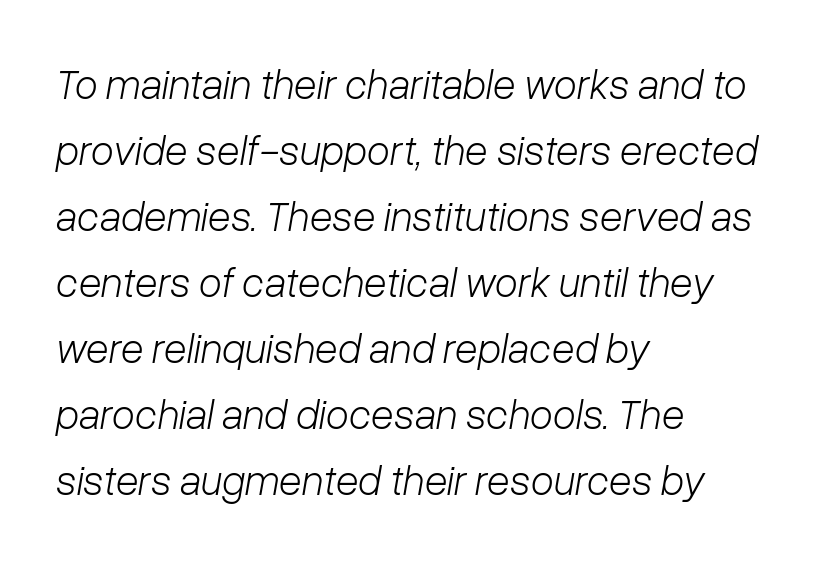
The image shows 42 px light type, italic (leaning right); set left-aligned, normal line spacing (1.57x), normal letter spacing, not underlined; low stroke contrast and a medium x-height.
